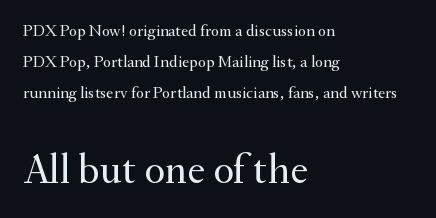
Q: Is the text bold? A: No.
Q: Is the text italic (slanted)? A: No, it is upright.
Q: Is the typeface a serif or a sans-serif typeface? A: Serif.
Q: Is the text underlined? A: No.
Q: How is the paragraph aligned? A: Left-aligned.
Q: Is the spacing between letters normal or unusually wide? A: Normal.
Q: Which block of text is set in a larger size, the first (top) or the second (bottom)? A: The second (bottom) one.
Q: Width (condensed, normal, or wide)? A: Normal.
Q: Stroke contrast? A: Medium.
Q: x-height? A: Small.
Q: Monospaced? A: No.
